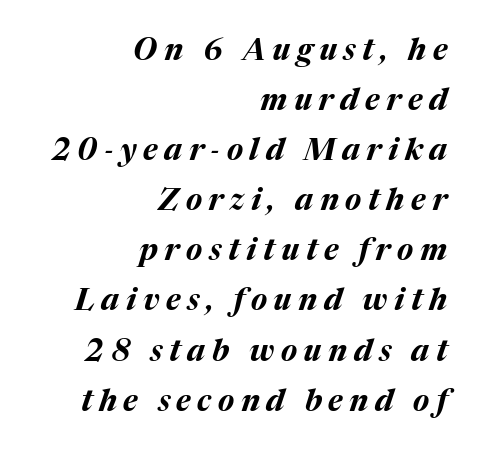
Q: Is the text bold? A: Yes.
Q: Is the text italic (slanted)? A: Yes, it leans right by about 17 degrees.
Q: Is the text underlined? A: No.
Q: How is the paragraph aligned? A: Right-aligned.
Q: Is the spacing between letters normal or unusually wide? A: Unusually wide.
Q: Is the spacing between lines tight, normal or loose? A: Normal.
Q: Width (condensed, normal, or wide)? A: Normal.
Q: Stroke contrast? A: Medium.
Q: x-height? A: Medium.
Q: Monospaced? A: No.
